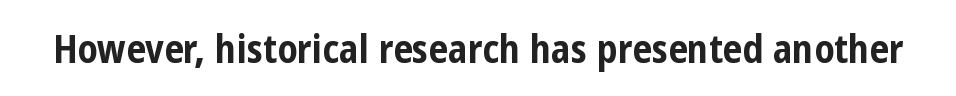
{"serif": "no", "italic": "no", "bold": "yes", "weight": "bold", "width": "condensed", "stroke_contrast": "low", "x_height": "medium", "monospaced": "no", "underline": "no", "letter_spacing": "normal", "letter_spacing_em": 0.0, "glyph_px": 39}
